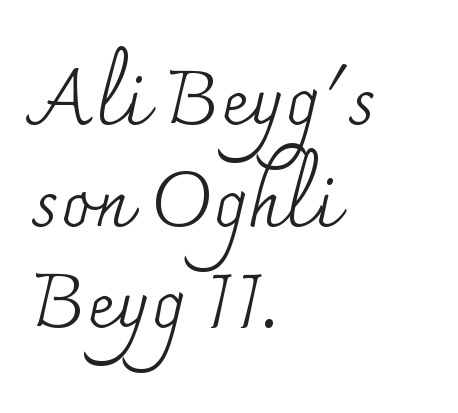
{"serif": "yes", "bold": "no", "weight": "regular", "width": "normal", "stroke_contrast": "medium", "x_height": "small", "monospaced": "no", "underline": "no", "align": "left", "line_spacing": "normal", "line_spacing_ratio": 1.32, "letter_spacing": "normal", "letter_spacing_em": 0.0, "glyph_px": 77}
